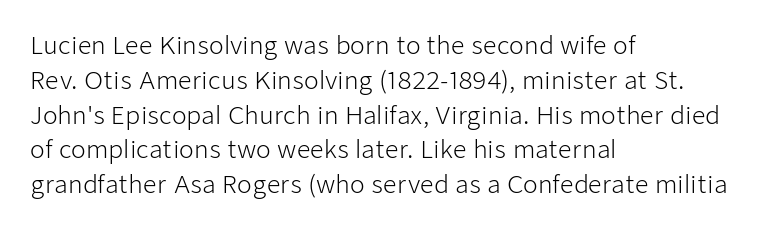
Summary of weight: not heavy and not bold. The passage shown stacks its lines at a standard gap. Upright lettering throughout. Tracking value appears to be zero — textbook default spacing.
